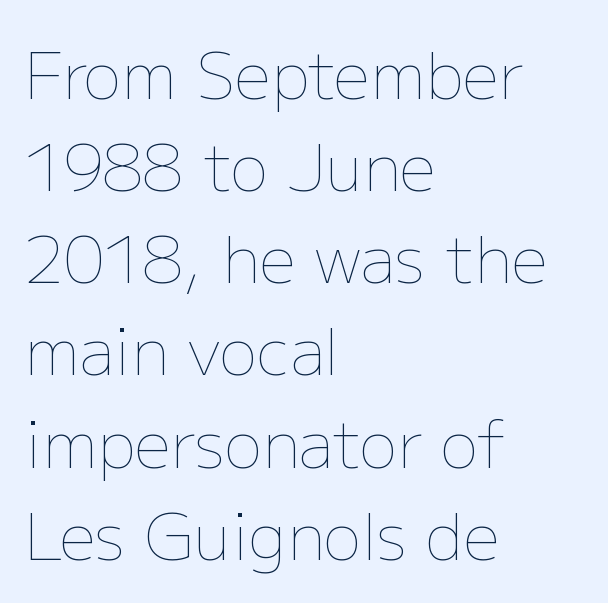
Q: Is the text bold? A: No.
Q: Is the text italic (slanted)? A: No, it is upright.
Q: Is the text underlined? A: No.
Q: How is the paragraph aligned? A: Left-aligned.
Q: Is the spacing between letters normal or unusually wide? A: Normal.
Q: Is the spacing between lines tight, normal or loose? A: Normal.
Q: Width (condensed, normal, or wide)? A: Normal.
Q: Stroke contrast? A: Low.
Q: x-height? A: Medium.
Q: Monospaced? A: No.
